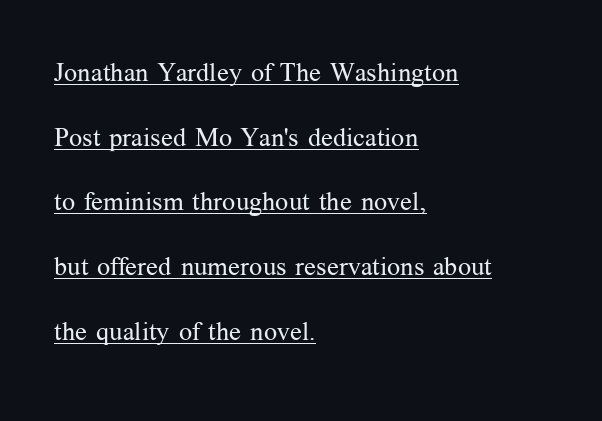
A continuous stroke trails under the words, as in a hyperlink. The ragged edge is on the right, which tells us the setting is flush left. The face looks like a standard text weight, possibly lighter. Inter-character spacing is left at the font's built-in metrics.
